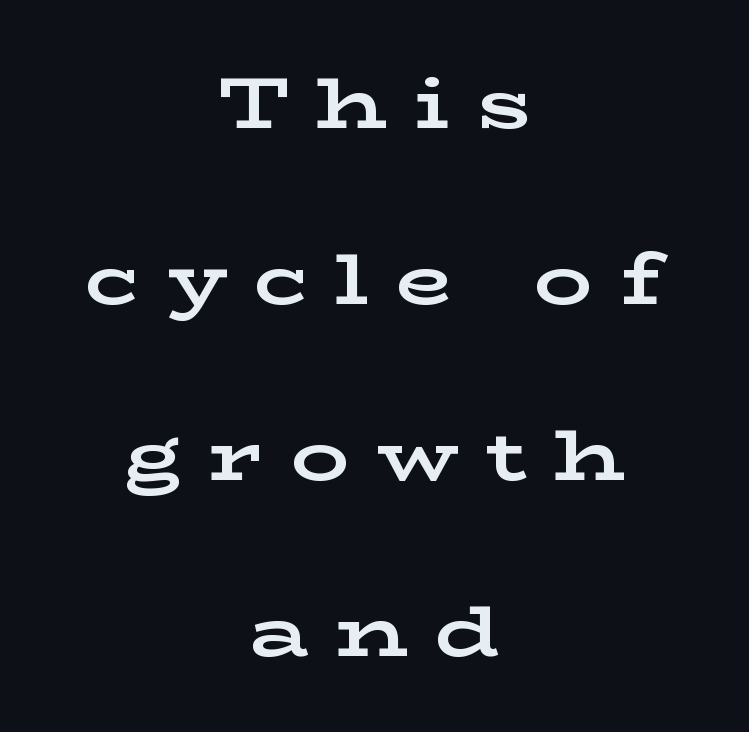
{"serif": "yes", "italic": "no", "bold": "yes", "weight": "bold", "width": "wide", "stroke_contrast": "low", "x_height": "medium", "monospaced": "no", "underline": "no", "align": "center", "line_spacing": "loose", "line_spacing_ratio": 2.41, "letter_spacing": "wide", "letter_spacing_em": 0.37, "glyph_px": 73}
